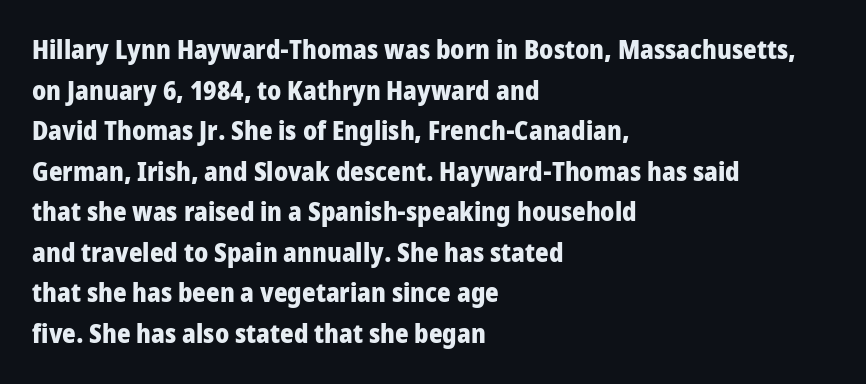
Q: Is the text bold? A: Yes.
Q: Is the text italic (slanted)? A: No, it is upright.
Q: Is the text underlined? A: No.
Q: How is the paragraph aligned? A: Left-aligned.
Q: Is the spacing between letters normal or unusually wide? A: Normal.
Q: Is the spacing between lines tight, normal or loose? A: Normal.
